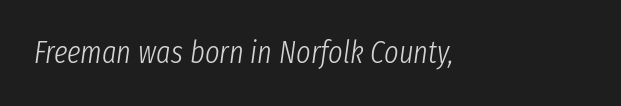
Standard letterfit; no display-style spreading of the glyphs. A light-to-regular cut is what we see here. A typesetter would call this proportional, since set widths differ per character. Italic? Definitely — the glyphs are oblique. Check the space under the baseline: it is left empty.
